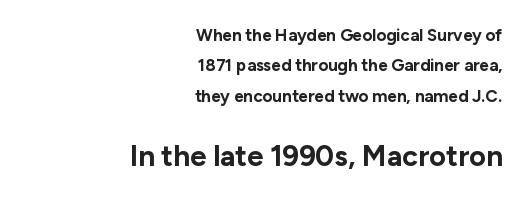
The rendering shows plain stroke endings on the letterforms — a sans-serif design. Is the lower block the larger one? Yes — the lower block carries the bigger type. The passage shown is typed in a proportional face where columns would drift. Between one letter and the next there's only the usual sliver of space. A student would call this right alignment; a typographer would say flush right, rag left.
